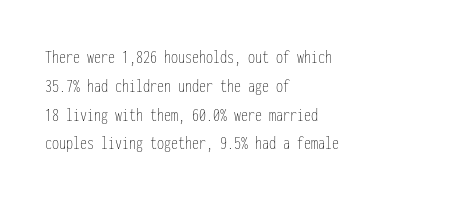
The image shows 20 px text type, upright; set left-aligned, normal line spacing (1.44x), normal letter spacing, not underlined.
